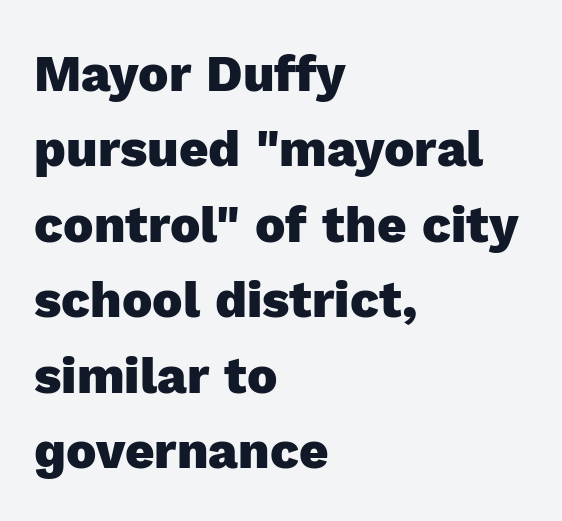
The image shows 51 px heavy sans-serif type, upright; set left-aligned, normal line spacing (1.48x), normal letter spacing, not underlined; a medium x-height.
